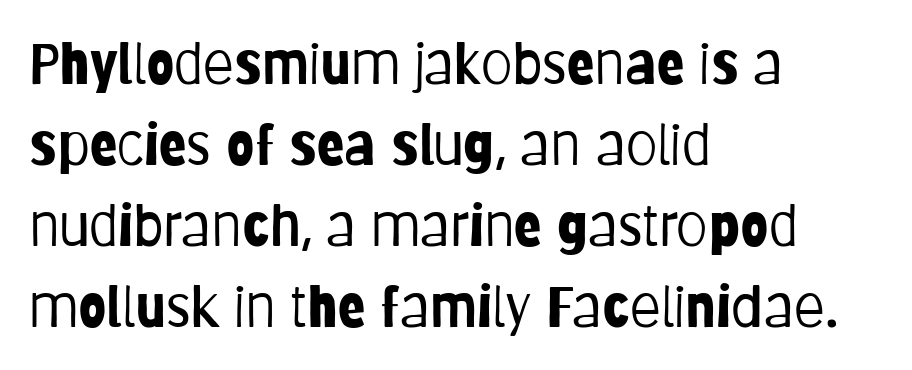
The image shows 57 px light, condensed sans-serif type, upright; set left-aligned, normal line spacing (1.42x), normal letter spacing, not underlined; low stroke contrast and a large x-height.
